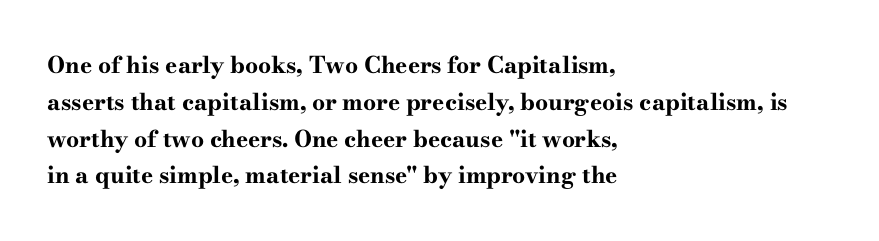
Q: Is the text bold? A: Yes.
Q: Is the text italic (slanted)? A: No, it is upright.
Q: Is the text underlined? A: No.
Q: How is the paragraph aligned? A: Left-aligned.
Q: Is the spacing between letters normal or unusually wide? A: Normal.
Q: Is the spacing between lines tight, normal or loose? A: Normal.
